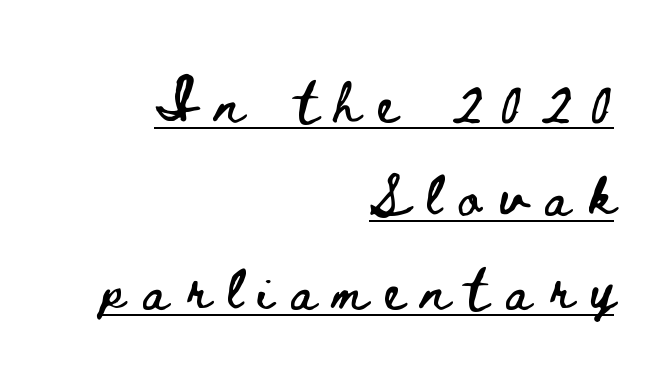
{"width": "wide", "stroke_contrast": "low", "x_height": "small", "monospaced": "no", "underline": "yes", "align": "right", "line_spacing": "loose", "line_spacing_ratio": 2.28, "letter_spacing": "wide", "letter_spacing_em": 0.42, "glyph_px": 41}
